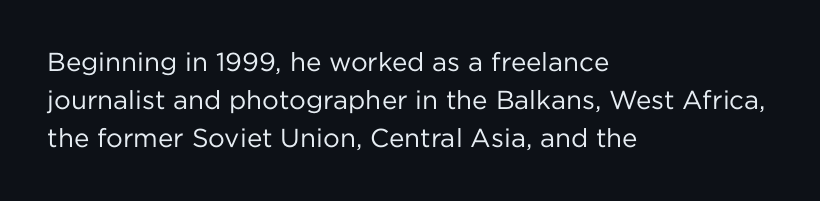
The image shows 26 px text type, upright; set left-aligned, normal line spacing (1.47x), normal letter spacing, not underlined.
